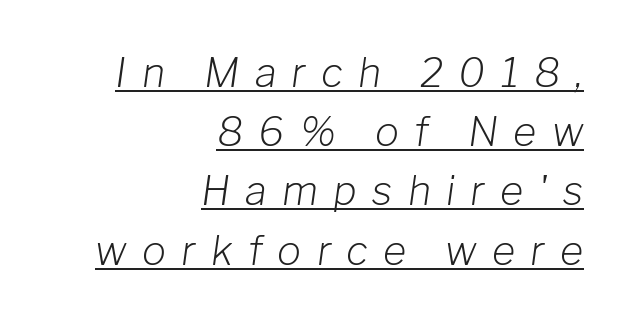
The image shows 40 px light type, italic (leaning right); set right-aligned, normal line spacing (1.48x), unusually wide letter spacing (+0.38 em), underlined; low stroke contrast and a medium x-height.
